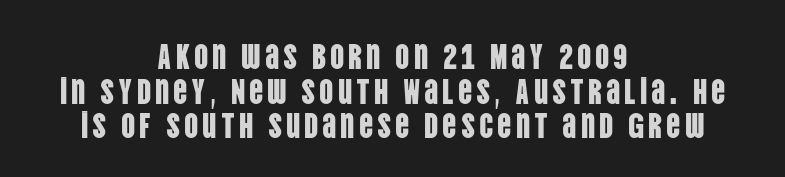
Q: Is the text italic (slanted)? A: No, it is upright.
Q: Is the typeface a serif or a sans-serif typeface? A: Sans-serif.
Q: Is the text underlined? A: No.
Q: How is the paragraph aligned? A: Centered.
Q: Is the spacing between lines tight, normal or loose? A: Tight.
Q: Width (condensed, normal, or wide)? A: Condensed.
Q: Stroke contrast? A: Low.
Q: x-height? A: Large.
Q: Monospaced? A: No.
